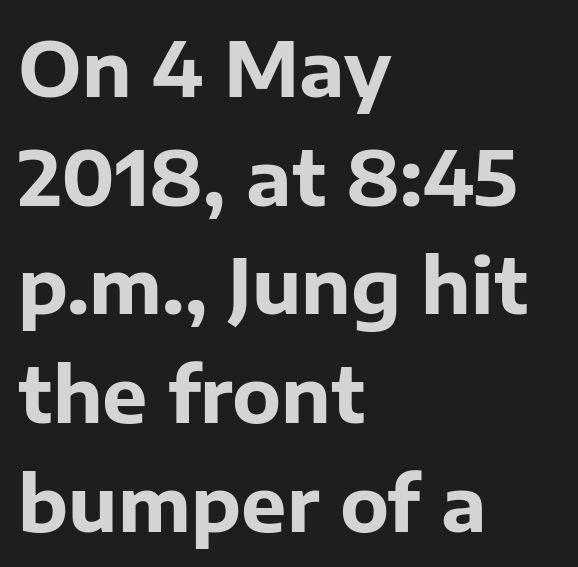
The letters advance in unequal steps, a hallmark of proportional type. In terms of leading, this rendering sits right in the middle. You can tell from the bare stems that sans-serif type was used. Heavy-handed strokes throughout: this text is bold. If you drew a line through each stem, it would be perfectly vertical.
